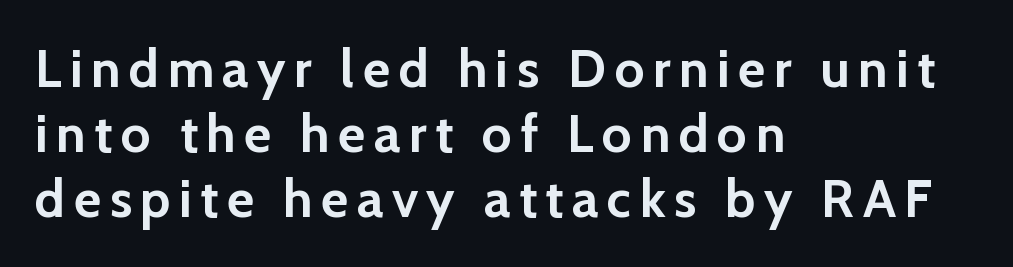
Tall strokes in this sample are plumb rather than angled. Clear beneath every line of the passage. Note the varied advance widths — an 'i' is clearly narrower than an 'm'. The rendering shows plain stroke endings on the letterforms — a sans-serif design. Notice how the passage keeps a crisp vertical edge on the left only.
